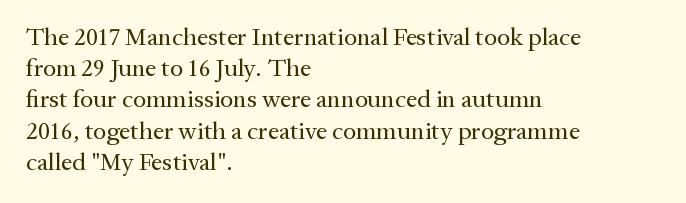
Spacing between characters is what you'd get straight out of the box. Ordinary non-slanted type is in use. The compositor pushed each line to the left boundary. Rows of type keep a routine distance in the vertical direction.
